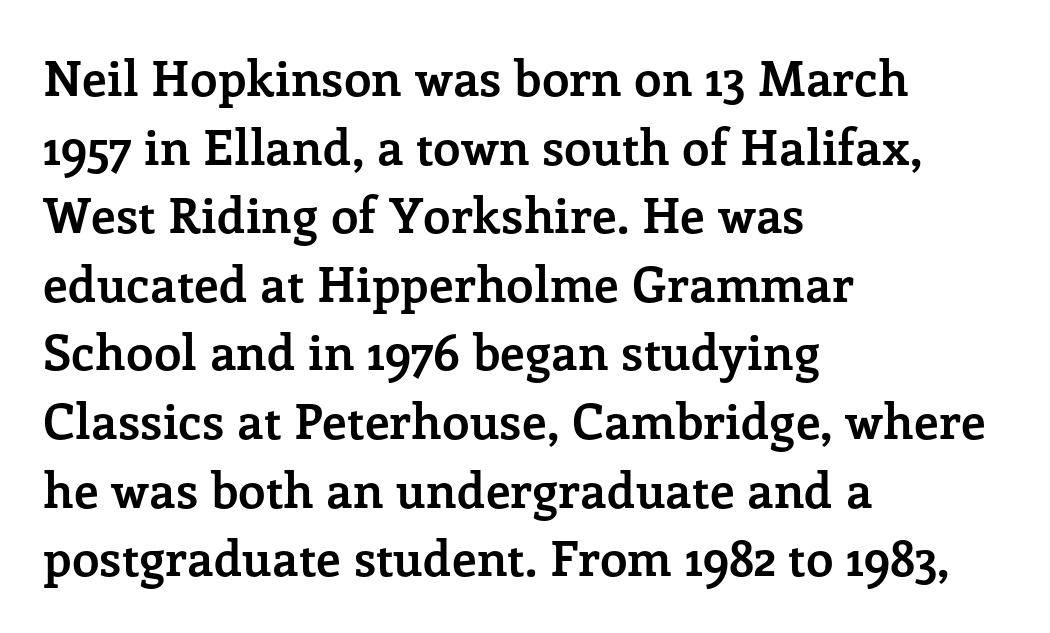
The image shows 49 px semibold serif type, upright; set left-aligned, normal line spacing (1.4x), normal letter spacing, not underlined; low stroke contrast and a medium x-height.
